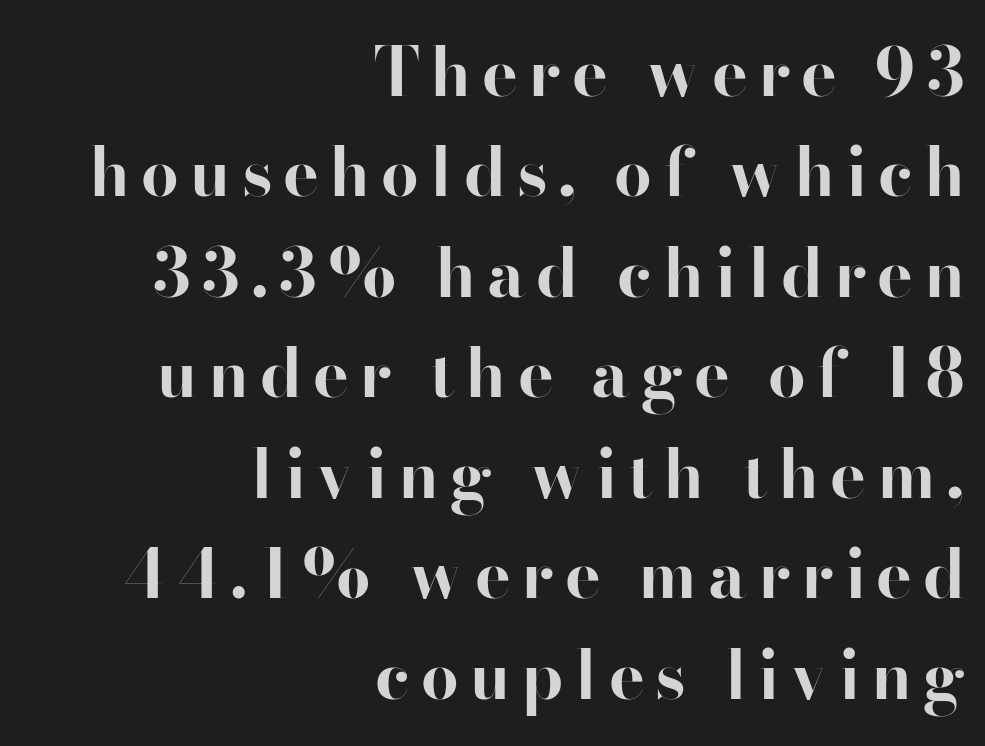
These lines are rendered in a variable-pitch font. These lines are set flush right with a ragged left edge. A typesetter would mark this as roman, not italic. Plain, unruled lines of type. Whoever set this chose a conventional vertical rhythm.
